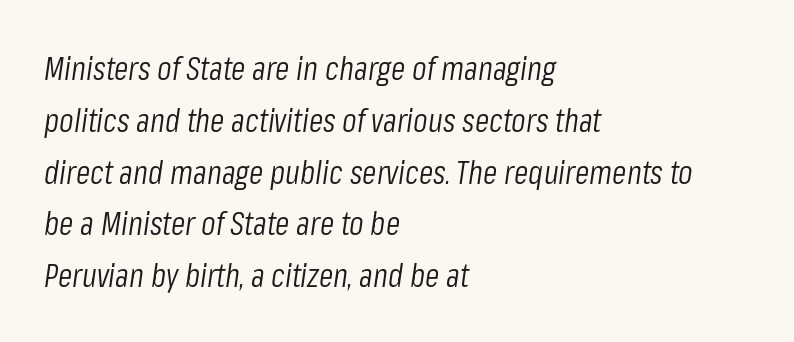
Words float on clear page, feet unadorned. Letter spacing: default. Teacher's note: observe the even left margin — that is flush-left alignment. The typography opts for an oblique posture over an upright one.
